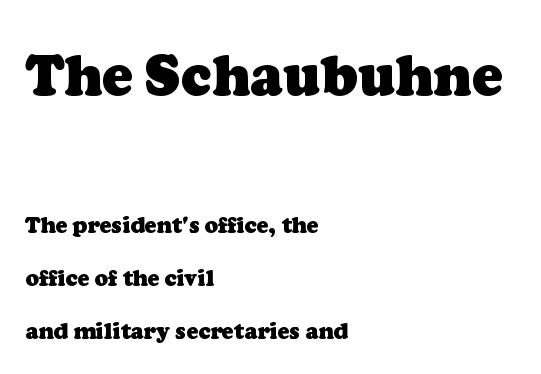
{"serif": "yes", "bold": "yes", "weight": "heavy", "width": "normal", "stroke_contrast": "low", "x_height": "medium", "monospaced": "no", "underline": "no", "align": "left", "line_spacing": "loose", "line_spacing_ratio": 2.41, "letter_spacing": "normal", "letter_spacing_em": 0.0, "larger_block": "first", "size_ratio": 2.55, "glyph_px": 56}
